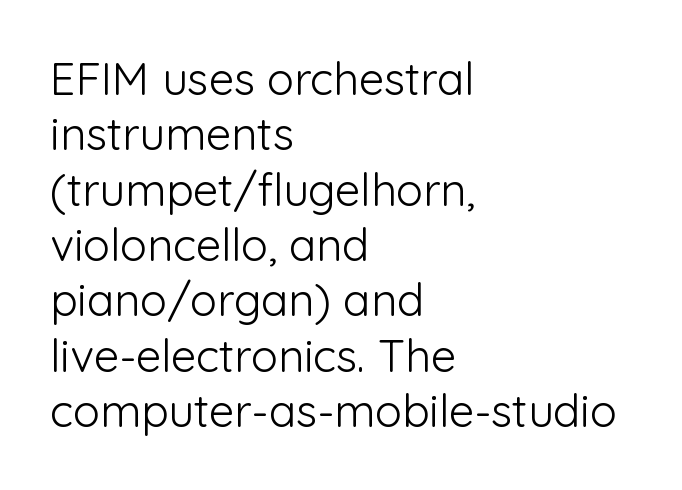
Has an underline been added? It has not. A typesetter would call this zero additional tracking. Note the varied advance widths — an 'i' is clearly narrower than an 'm'. A typesetter would label this face a sans.
